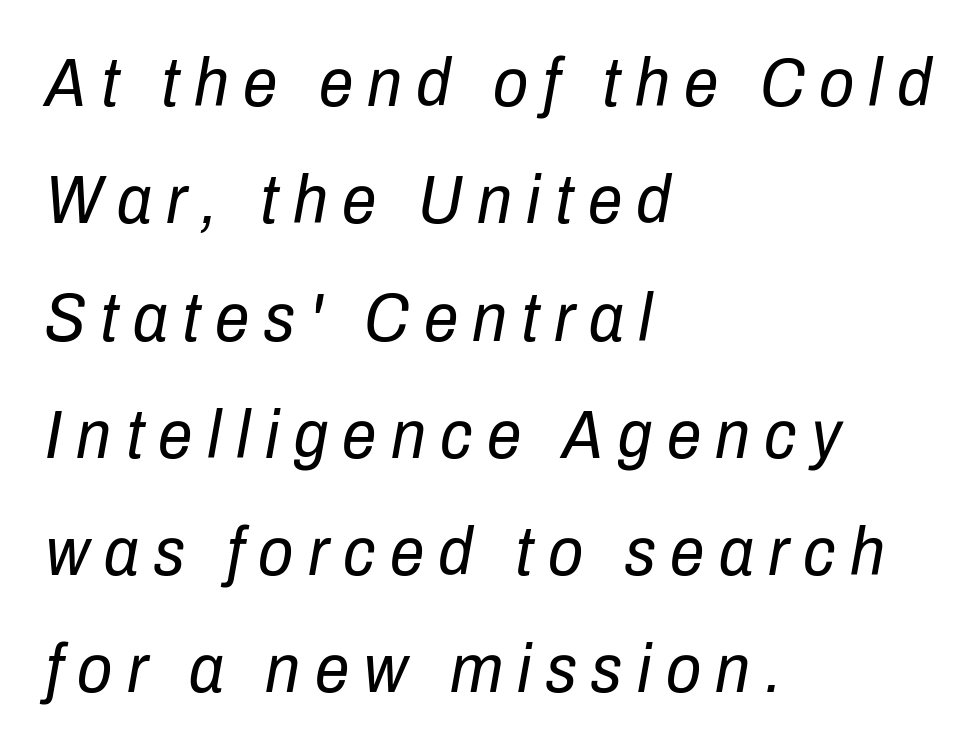
The image shows 69 px regular-weight, condensed type, italic (leaning right); set left-aligned, normal line spacing (1.7x), unusually wide letter spacing (+0.21 em), not underlined; low stroke contrast and a medium x-height.
